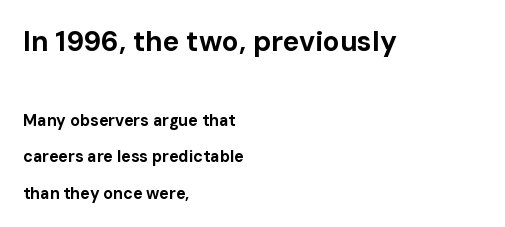
Q: Is the text bold? A: Yes.
Q: Is the text italic (slanted)? A: No, it is upright.
Q: Is the typeface a serif or a sans-serif typeface? A: Sans-serif.
Q: Is the text underlined? A: No.
Q: How is the paragraph aligned? A: Left-aligned.
Q: Is the spacing between letters normal or unusually wide? A: Normal.
Q: Is the spacing between lines tight, normal or loose? A: Loose.
Q: Which block of text is set in a larger size, the first (top) or the second (bottom)? A: The first (top) one.
Q: Width (condensed, normal, or wide)? A: Normal.
Q: Stroke contrast? A: Low.
Q: x-height? A: Medium.
Q: Monospaced? A: No.
